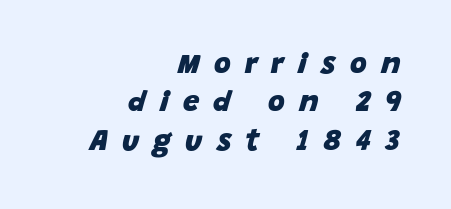
The image shows 29 px heavy type, italic (leaning right); set right-aligned, normal line spacing (1.32x), unusually wide letter spacing (+0.49 em), not underlined; low stroke contrast and a large x-height.
